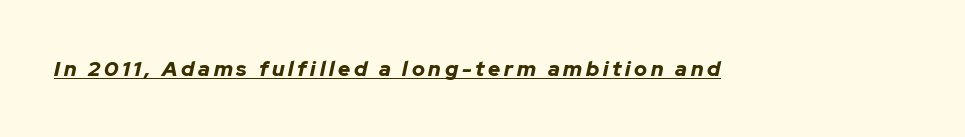
The image shows 21 px bold type, italic (leaning right); set underlined.
